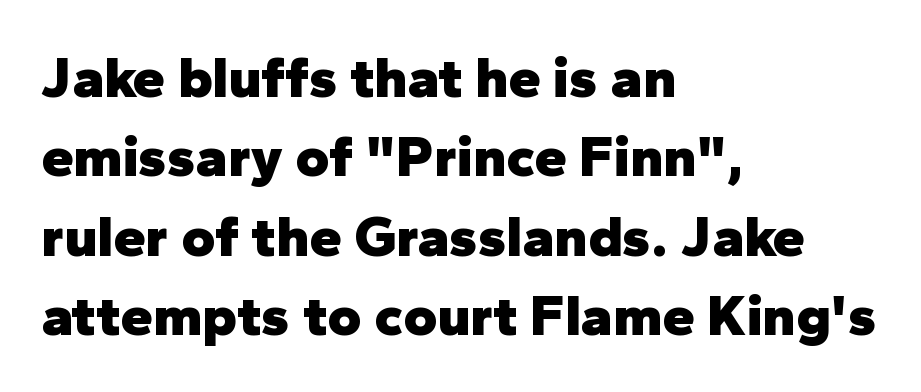
This sample keeps an unexceptional amount of space between lines. Students, note that the glyphs here touch the page at normal intervals. Style check: upright. The rendering uses natural spacing where letterforms have individual widths. As a designer I'd log this as weight 700, bold.
